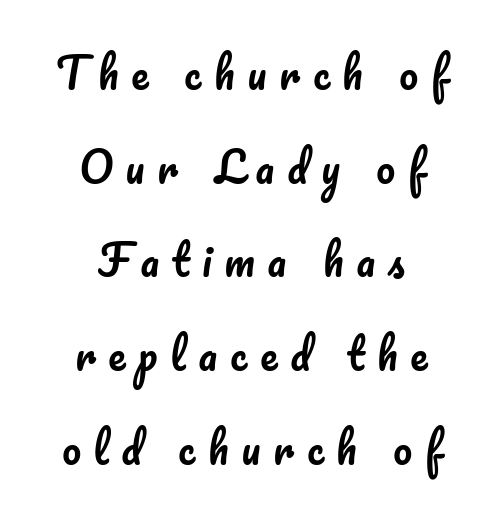
Q: Is the text italic (slanted)? A: Yes.
Q: Is the text underlined? A: No.
Q: How is the paragraph aligned? A: Centered.
Q: Is the spacing between letters normal or unusually wide? A: Unusually wide.
Q: Is the spacing between lines tight, normal or loose? A: Loose.
Q: Width (condensed, normal, or wide)? A: Normal.
Q: Stroke contrast? A: Low.
Q: x-height? A: Small.
Q: Monospaced? A: No.
